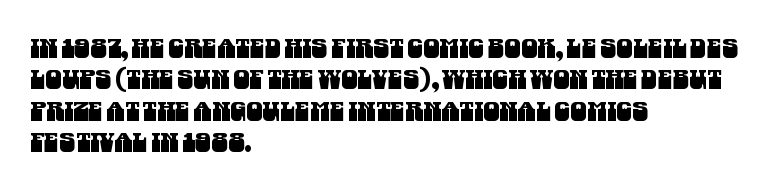
The paragraph shown leans on its left margin. The glyphs are unaccompanied by any horizontal stroke below them. Words appear dense and cohesive because spacing is normal.
